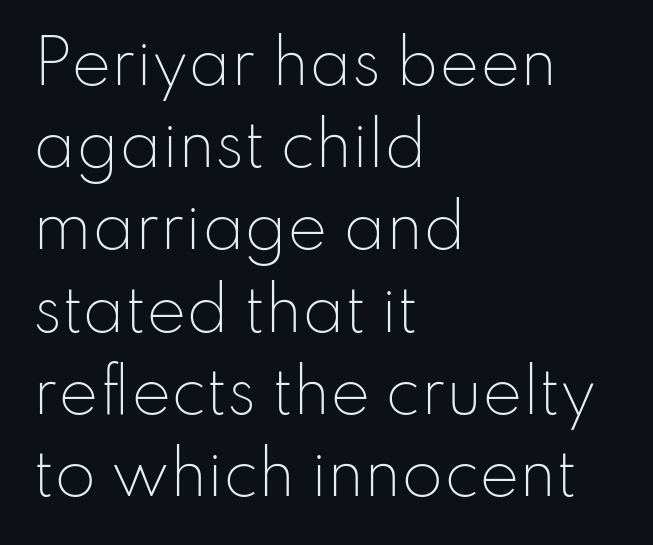
Q: Is the text bold? A: No.
Q: Is the text italic (slanted)? A: No, it is upright.
Q: Is the typeface a serif or a sans-serif typeface? A: Sans-serif.
Q: Is the text underlined? A: No.
Q: How is the paragraph aligned? A: Left-aligned.
Q: Is the spacing between letters normal or unusually wide? A: Normal.
Q: Is the spacing between lines tight, normal or loose? A: Normal.
Q: Width (condensed, normal, or wide)? A: Normal.
Q: Stroke contrast? A: Low.
Q: x-height? A: Small.
Q: Monospaced? A: No.
